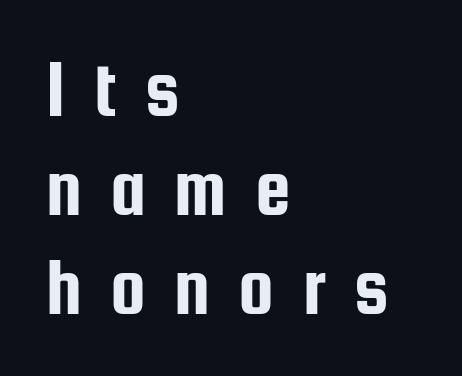
{"serif": "no", "italic": "no", "width": "condensed", "stroke_contrast": "low", "x_height": "medium", "monospaced": "no", "underline": "no", "align": "left", "line_spacing_ratio": 1.24, "letter_spacing": "wide", "letter_spacing_em": 0.35, "glyph_px": 80}
